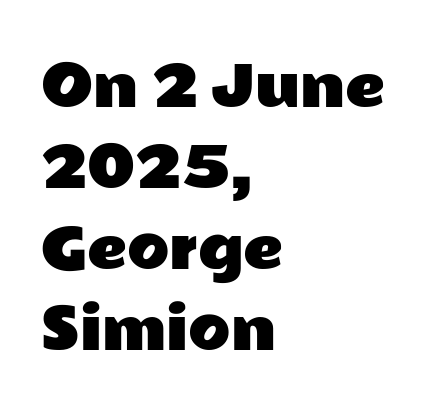
Q: Is the text italic (slanted)? A: No, it is upright.
Q: Is the typeface a serif or a sans-serif typeface? A: Sans-serif.
Q: Is the text underlined? A: No.
Q: How is the paragraph aligned? A: Left-aligned.
Q: Is the spacing between letters normal or unusually wide? A: Normal.
Q: Is the spacing between lines tight, normal or loose? A: Normal.
Q: Width (condensed, normal, or wide)? A: Wide.
Q: Stroke contrast? A: Low.
Q: x-height? A: Medium.
Q: Monospaced? A: No.
